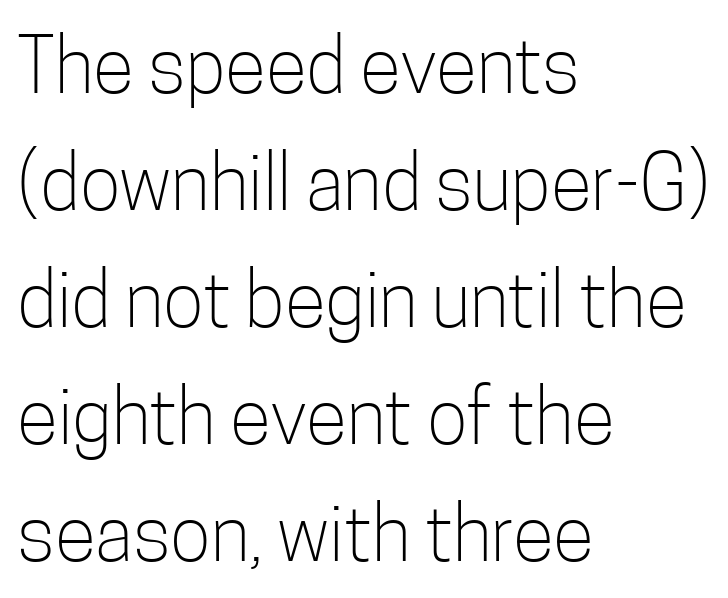
{"serif": "no", "italic": "no", "bold": "no", "weight": "light", "width": "condensed", "stroke_contrast": "low", "x_height": "medium", "monospaced": "no", "underline": "no", "align": "left", "line_spacing": "normal", "line_spacing_ratio": 1.54, "letter_spacing": "normal", "letter_spacing_em": 0.0, "glyph_px": 76}
